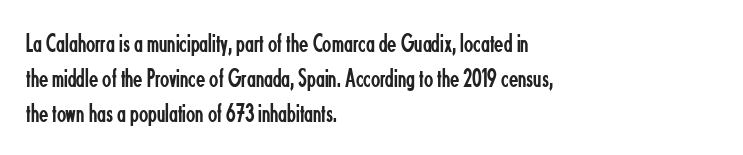
{"italic": "no", "bold": "no", "underline": "no", "align": "left", "line_spacing": "normal", "line_spacing_ratio": 1.29, "letter_spacing": "normal", "letter_spacing_em": 0.0, "glyph_px": 27}
